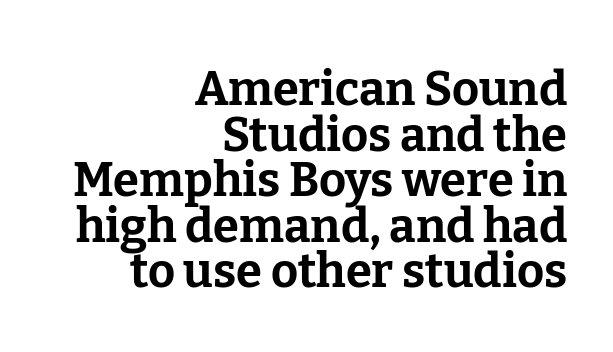
A clean baseline with only descenders dipping below it. A typesetter would call this proportional, since set widths differ per character. Is this a sans? No — the strokes have serifs. The font is running at its bold setting.
